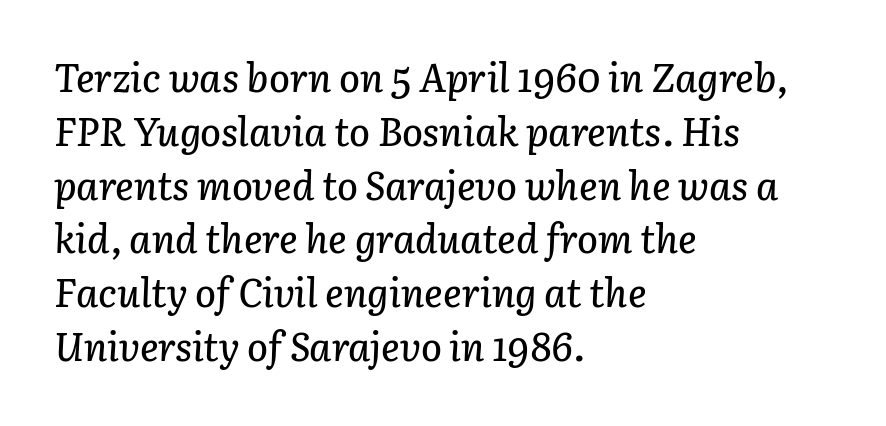
{"italic": "yes", "lean": "right", "slant_degrees": 3, "width": "normal", "stroke_contrast": "low", "x_height": "medium", "monospaced": "no", "underline": "no", "align": "left", "line_spacing": "normal", "line_spacing_ratio": 1.38, "letter_spacing": "normal", "letter_spacing_em": 0.0, "glyph_px": 39}
